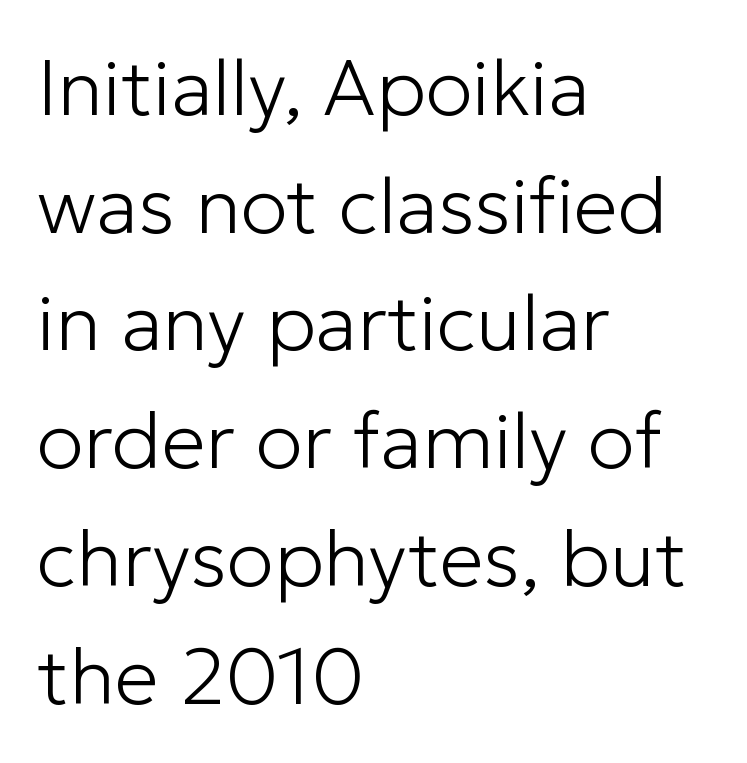
{"serif": "no", "italic": "no", "bold": "no", "weight": "light", "width": "normal", "stroke_contrast": "low", "x_height": "medium", "monospaced": "no", "underline": "no", "align": "left", "line_spacing": "normal", "line_spacing_ratio": 1.49, "letter_spacing": "normal", "letter_spacing_em": 0.0, "glyph_px": 79}
